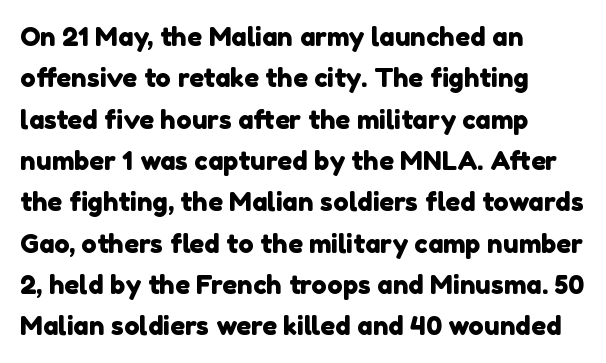
{"underline": "no", "align": "left", "line_spacing": "normal", "line_spacing_ratio": 1.59, "letter_spacing": "normal", "letter_spacing_em": 0.0, "glyph_px": 26}
